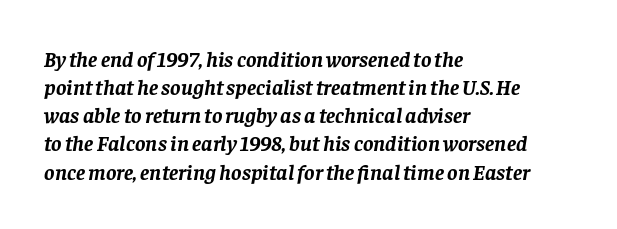
One-word summary of the alignment: left. This sample uses plain, unmodified letter spacing. This is heavy type, rendered in bold. Honestly, there is no underline to notice here at all. These lines sit exactly where default settings would place them.
